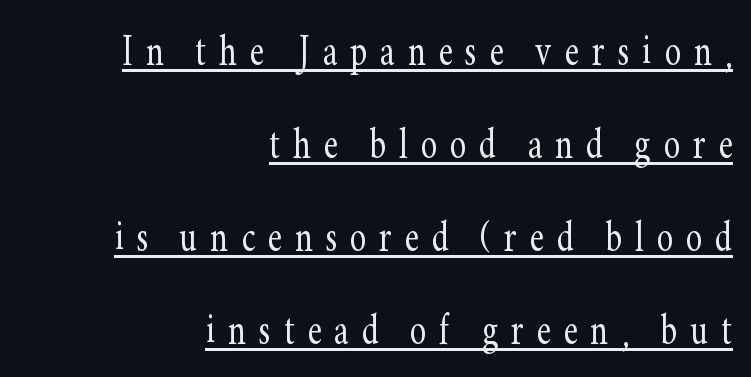
Each letter keeps its own natural width here, so spacing adapts to shape. Every stem runs plumb, perpendicular to the baseline. The text was rendered using a seriffed face with decorative stroke endings. Underlining? Definitely there. The setting favours the right margin, as signatures and pull-quotes sometimes do.
